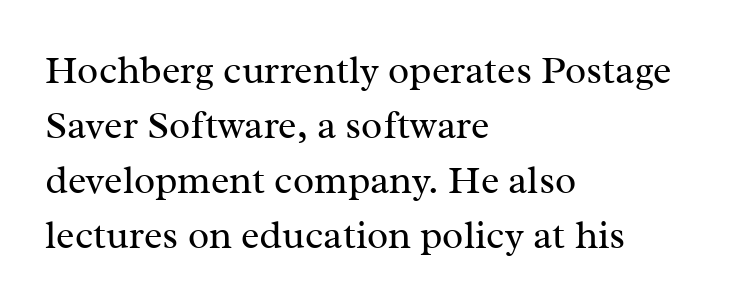
{"serif": "yes", "italic": "no", "bold": "no", "weight": "regular", "width": "normal", "stroke_contrast": "medium", "x_height": "medium", "monospaced": "no", "underline": "no", "align": "left", "line_spacing": "normal", "line_spacing_ratio": 1.41, "letter_spacing": "normal", "letter_spacing_em": 0.0, "glyph_px": 39}
